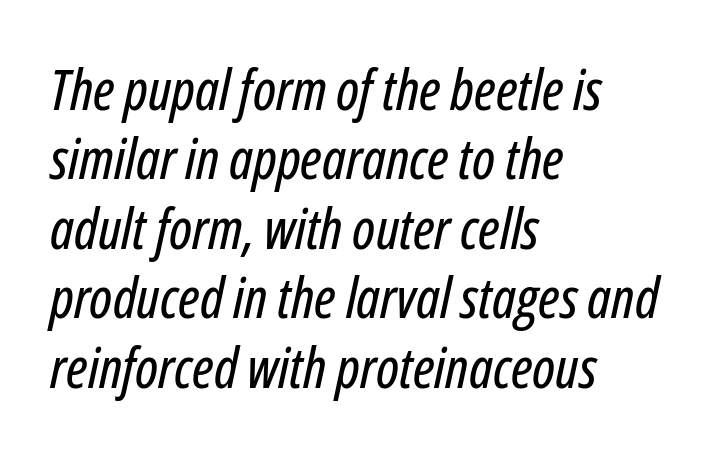
This sample uses an oblique cut, with every glyph tilted off the vertical. Character widths vary here, with narrow letters taking less room than wide ones. Only glyphs here, with clear space below each row. Left-aligned paragraph, ragged on the right. You could call the tracking neutral — neither tight nor loose.
